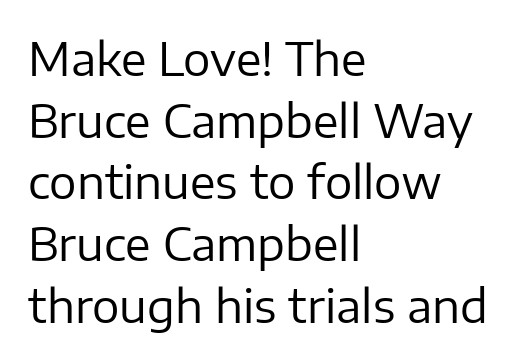
{"serif": "no", "italic": "no", "bold": "no", "weight": "regular", "width": "normal", "stroke_contrast": "low", "x_height": "medium", "monospaced": "no", "underline": "no", "align": "left", "line_spacing": "normal", "line_spacing_ratio": 1.34, "letter_spacing": "normal", "letter_spacing_em": 0.0, "glyph_px": 46}
